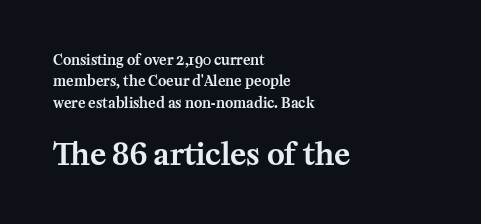
Bare-footed words on every line. In this sample the second text group is rendered at the bigger scale. The typography opts for an upright posture over an oblique one. If you measured baseline to baseline, you'd find a middling distance.
